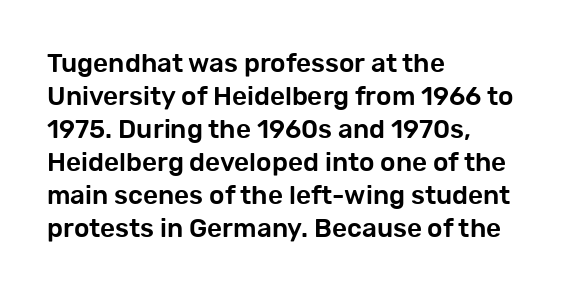
The image shows 26 px text type, upright; set left-aligned, normal line spacing (1.27x), normal letter spacing, not underlined.
